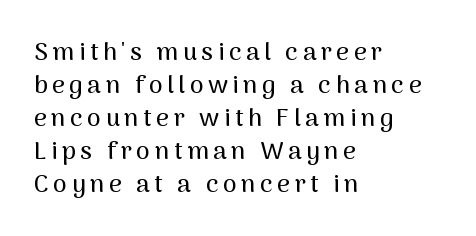
The rendering uses a moderate line-height, typical for paragraphs. The text block is weighted toward the left margin, trailing off unevenly rightward. This sample uses an upright cut, with every glyph sitting square on the baseline. Descenders hang freely into open space.
